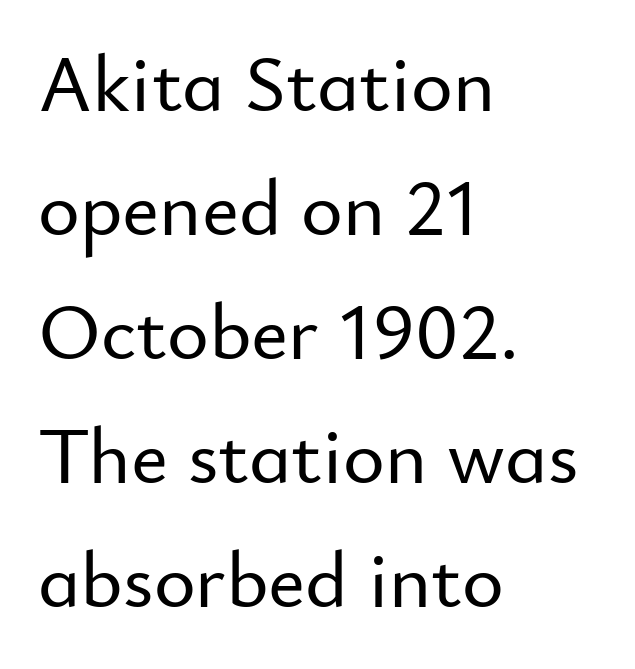
Q: Is the text italic (slanted)? A: No, it is upright.
Q: Is the typeface a serif or a sans-serif typeface? A: Sans-serif.
Q: Is the text underlined? A: No.
Q: How is the paragraph aligned? A: Left-aligned.
Q: Is the spacing between letters normal or unusually wide? A: Normal.
Q: Is the spacing between lines tight, normal or loose? A: Normal.
Q: Width (condensed, normal, or wide)? A: Normal.
Q: Stroke contrast? A: Low.
Q: x-height? A: Small.
Q: Monospaced? A: No.
